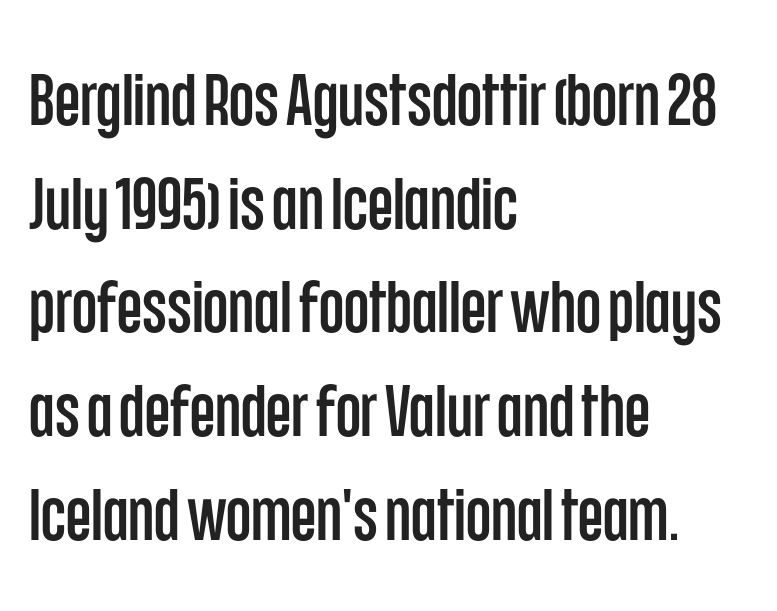
The image shows 73 px condensed sans-serif type, upright; set left-aligned, normal line spacing (1.42x), normal letter spacing, not underlined; low stroke contrast and a large x-height.
